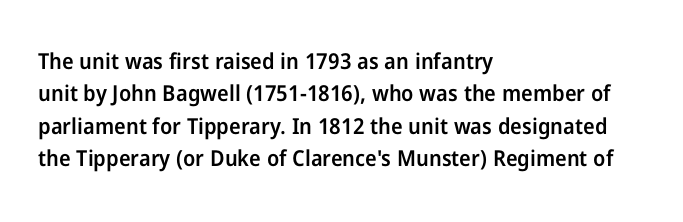
{"italic": "no", "bold": "semi", "underline": "no", "align": "left", "line_spacing": "normal", "line_spacing_ratio": 1.47, "letter_spacing": "normal", "letter_spacing_em": 0.0, "glyph_px": 22}
